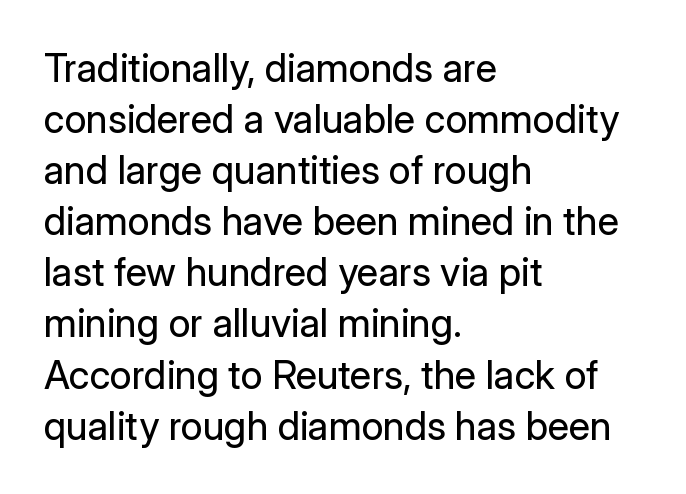
{"serif": "no", "italic": "no", "bold": "no", "weight": "regular", "width": "normal", "stroke_contrast": "low", "x_height": "medium", "monospaced": "no", "underline": "no", "align": "left", "line_spacing": "normal", "line_spacing_ratio": 1.31, "letter_spacing": "normal", "letter_spacing_em": 0.0, "glyph_px": 39}
